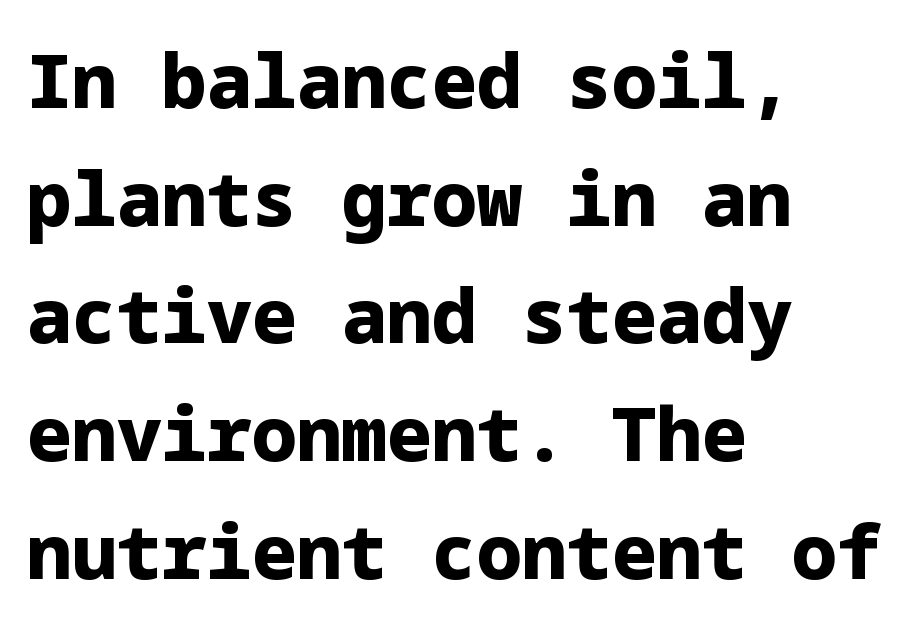
Q: Is the text bold? A: Yes.
Q: Is the text italic (slanted)? A: No, it is upright.
Q: Is the typeface a serif or a sans-serif typeface? A: Sans-serif.
Q: Is the text underlined? A: No.
Q: How is the paragraph aligned? A: Left-aligned.
Q: Is the spacing between letters normal or unusually wide? A: Normal.
Q: Is the spacing between lines tight, normal or loose? A: Normal.
Q: Width (condensed, normal, or wide)? A: Normal.
Q: Stroke contrast? A: Low.
Q: x-height? A: Medium.
